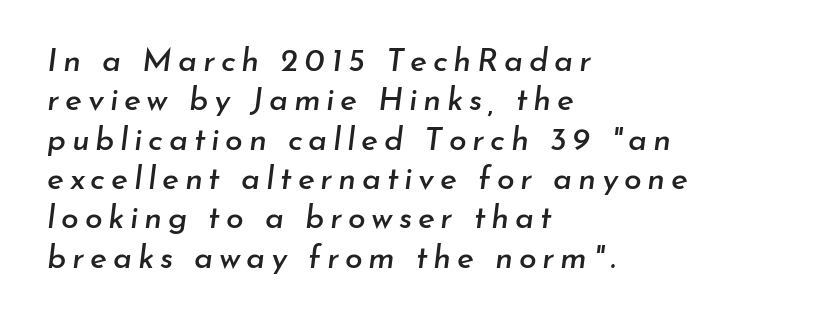
The image shows 32 px text type, italic (leaning right); set left-aligned, line spacing 1.23x, not underlined; low stroke contrast and a small x-height.
